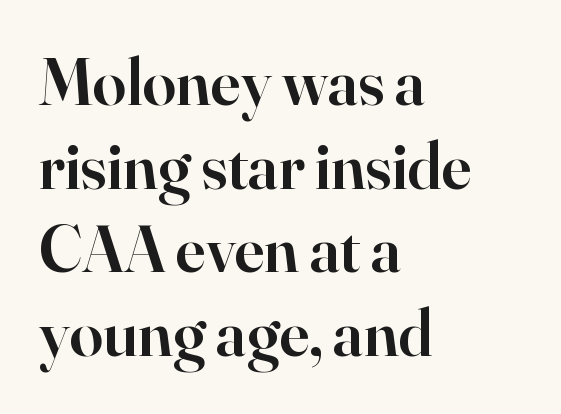
These words are printed semibold, heavier than regular yet not bold. These lines stack with their left ends in a neat column. These lines are rendered in a variable-pitch font. You could call the tracking neutral — neither tight nor loose. Look at the bottom of the vertical strokes: they flare into serifs here.
